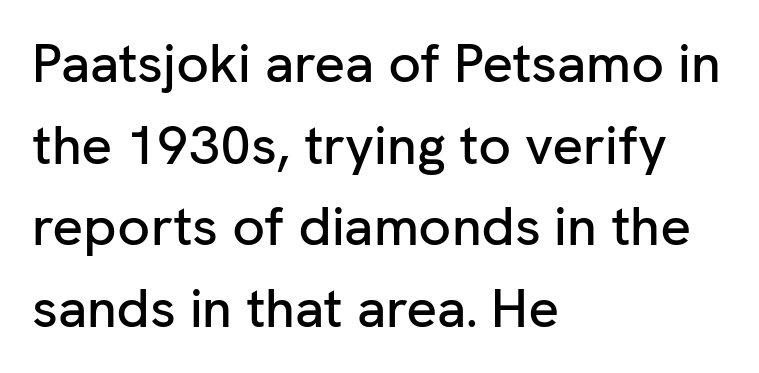
{"serif": "no", "italic": "no", "width": "normal", "stroke_contrast": "low", "x_height": "medium", "monospaced": "no", "underline": "no", "align": "left", "line_spacing": "normal", "line_spacing_ratio": 1.51, "letter_spacing": "normal", "letter_spacing_em": 0.0, "glyph_px": 54}
